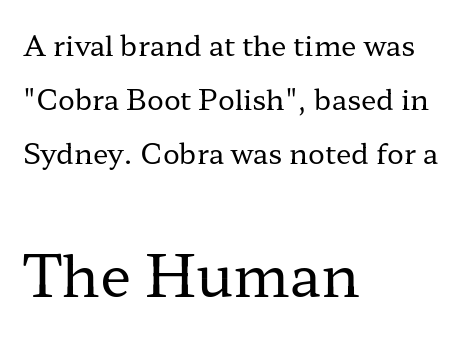
{"serif": "yes", "italic": "no", "bold": "no", "weight": "regular", "width": "wide", "stroke_contrast": "low", "x_height": "medium", "monospaced": "no", "underline": "no", "align": "left", "line_spacing": "loose", "line_spacing_ratio": 1.92, "letter_spacing": "normal", "letter_spacing_em": 0.0, "larger_block": "second", "size_ratio": 2.04, "glyph_px": 57}
